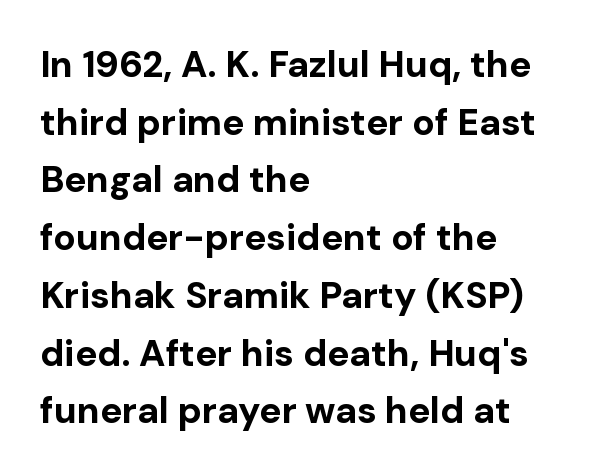
Horizontal alignment here is leftward, the default for most running prose. Posture: vertical. These lines are composed in type without serifs. A normal amount of white space separates one row of letters from the next. The tracking reads as untouched default to a designer's eye. Anything drawn beneath the words? Only blank space.
